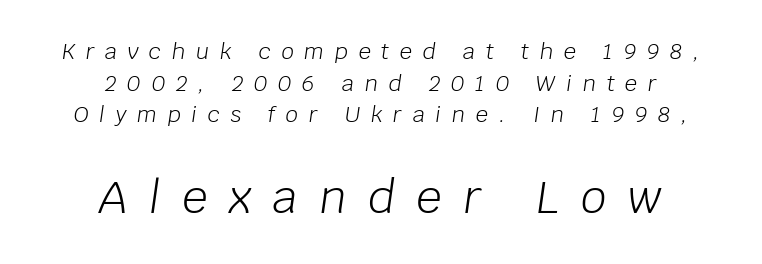
{"italic": "yes", "lean": "right", "slant_degrees": 8, "bold": "no", "weight": "light", "width": "normal", "stroke_contrast": "low", "x_height": "large", "monospaced": "no", "underline": "no", "align": "center", "line_spacing": "normal", "line_spacing_ratio": 1.44, "letter_spacing": "wide", "letter_spacing_em": 0.48, "larger_block": "second", "size_ratio": 2.05, "glyph_px": 45}
